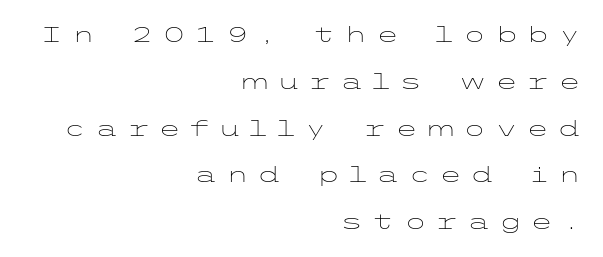
Ascenders rise straight up at ninety degrees. Compared with a flush-left layout, this one pins lines to the opposite, right side. Unmarked baselines from the first word to the last. How would I describe the line gaps? Wide and relaxed. Letters have the restrained weight of plain body copy at most.
